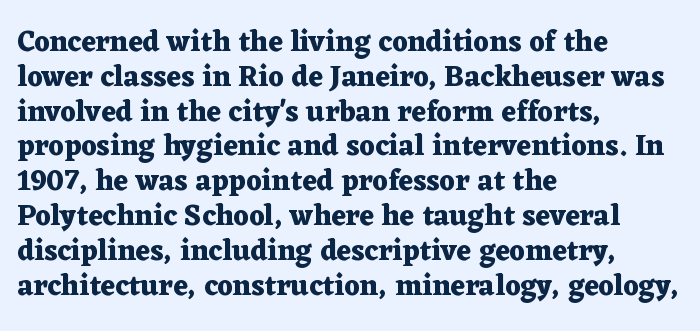
Q: Is the text bold? A: Yes.
Q: Is the text italic (slanted)? A: No, it is upright.
Q: Is the typeface a serif or a sans-serif typeface? A: Serif.
Q: Is the text underlined? A: No.
Q: How is the paragraph aligned? A: Left-aligned.
Q: Is the spacing between letters normal or unusually wide? A: Normal.
Q: Width (condensed, normal, or wide)? A: Wide.
Q: Stroke contrast? A: Medium.
Q: x-height? A: Medium.
Q: Monospaced? A: No.
